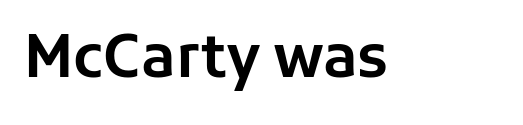
The image shows 58 px sans-serif type, upright; set normal letter spacing, not underlined; low stroke contrast and a medium x-height.
